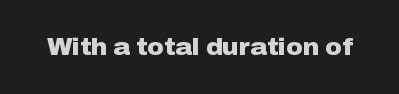
{"italic": "no", "bold": "yes", "underline": "no", "letter_spacing": "normal", "letter_spacing_em": 0.0, "glyph_px": 23}
